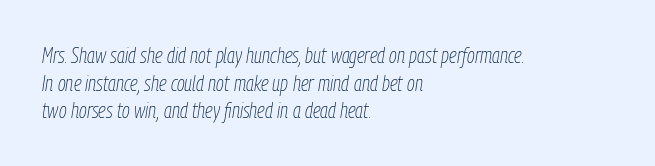
The image shows 21 px text type, italic (leaning right); set left-aligned, normal line spacing (1.32x), normal letter spacing, not underlined.
